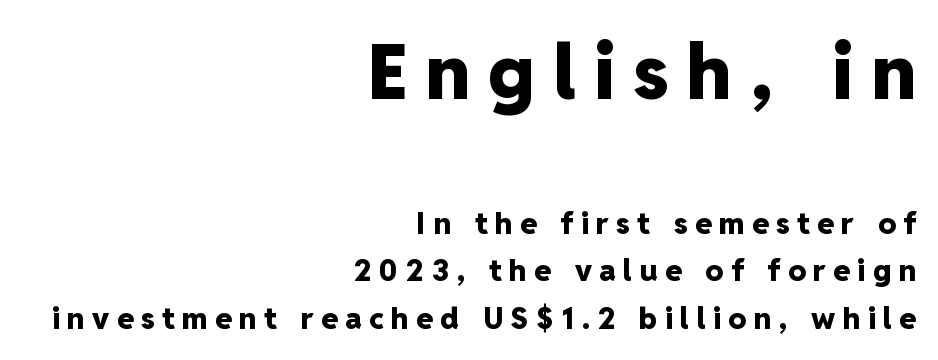
Looks like regular typesetting: each glyph gets only the width it needs. The paragraph shown leans on its right margin. The face used here has the dense, thick strokes of a bold. Regarding serifs, this sample does without them.
